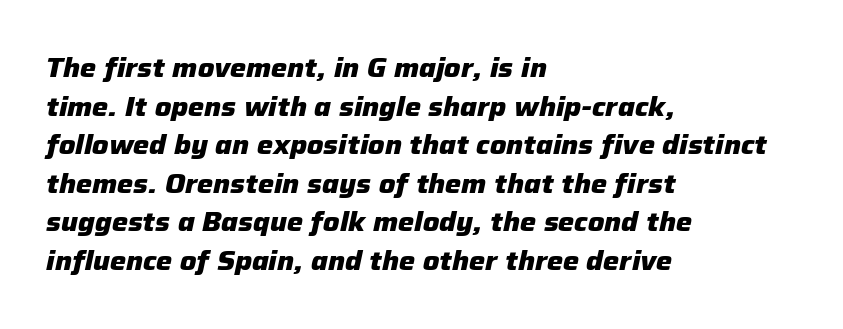
The image shows 27 px bold type, italic (leaning right); set left-aligned, normal line spacing (1.43x), normal letter spacing, not underlined.
